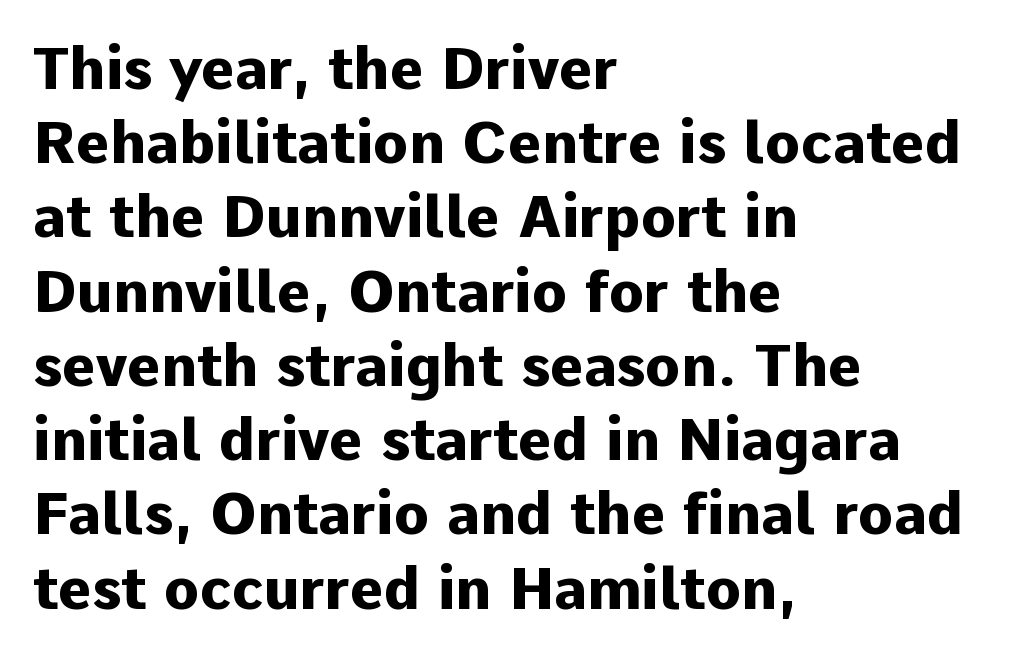
Ordinary non-slanted type is in use. Quick note: underline off. Emphasis by weight is at full strength: bold. The face used here is proportionally spaced, like ordinary book or web type.
